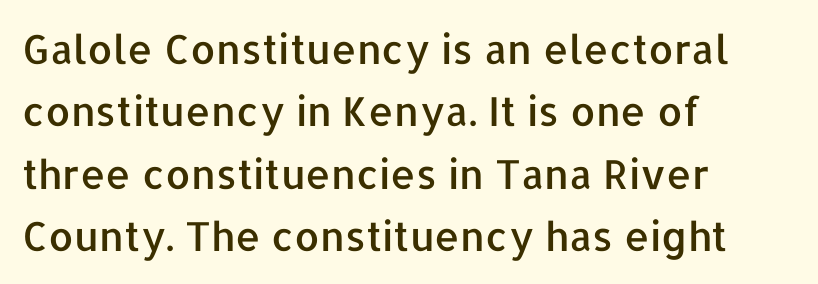
{"serif": "no", "italic": "no", "width": "normal", "stroke_contrast": "low", "x_height": "medium", "monospaced": "no", "underline": "no", "align": "left", "line_spacing": "normal", "line_spacing_ratio": 1.56, "letter_spacing": "normal", "letter_spacing_em": 0.0, "glyph_px": 40}
